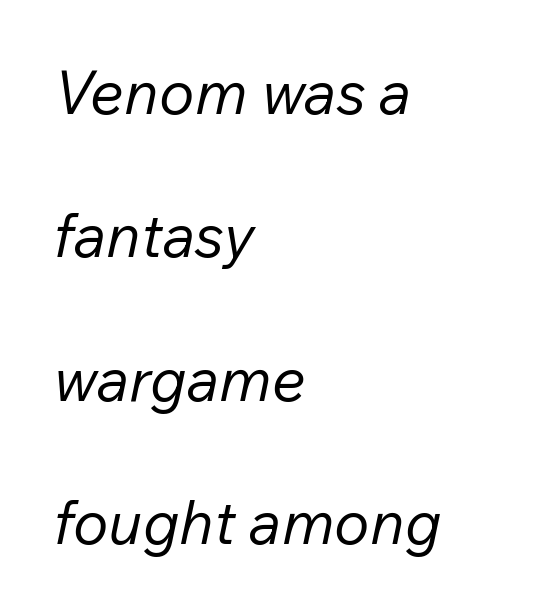
{"italic": "yes", "lean": "right", "slant_degrees": 12, "bold": "no", "weight": "regular", "width": "normal", "stroke_contrast": "low", "x_height": "medium", "monospaced": "no", "underline": "no", "align": "left", "line_spacing": "loose", "line_spacing_ratio": 2.39, "letter_spacing": "normal", "letter_spacing_em": 0.0, "glyph_px": 60}
